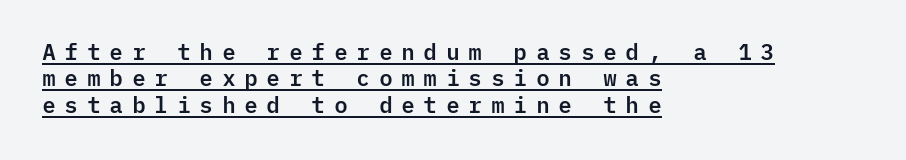
The image shows 22 px text type, upright; set left-aligned, line spacing 1.2x, unusually wide letter spacing (+0.38 em), underlined.
